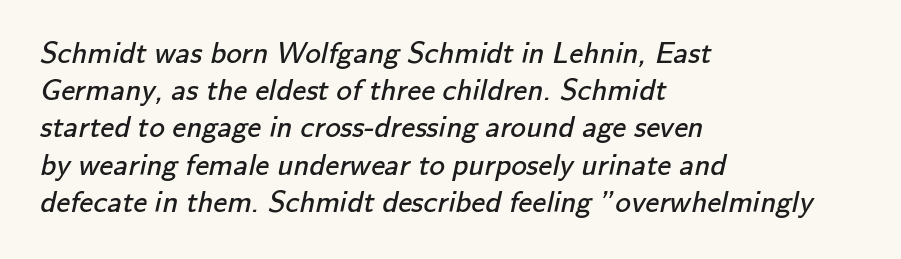
{"serif": "no", "bold": "no", "weight": "regular", "width": "normal", "stroke_contrast": "low", "x_height": "small", "monospaced": "no", "underline": "no", "align": "left", "line_spacing_ratio": 1.2, "letter_spacing": "normal", "letter_spacing_em": 0.0, "glyph_px": 31}
